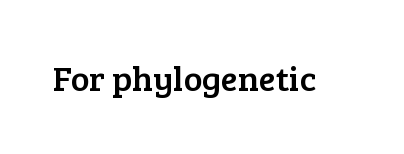
{"serif": "yes", "italic": "no", "width": "normal", "stroke_contrast": "low", "x_height": "medium", "monospaced": "no", "underline": "no", "letter_spacing": "normal", "letter_spacing_em": 0.0, "glyph_px": 35}
